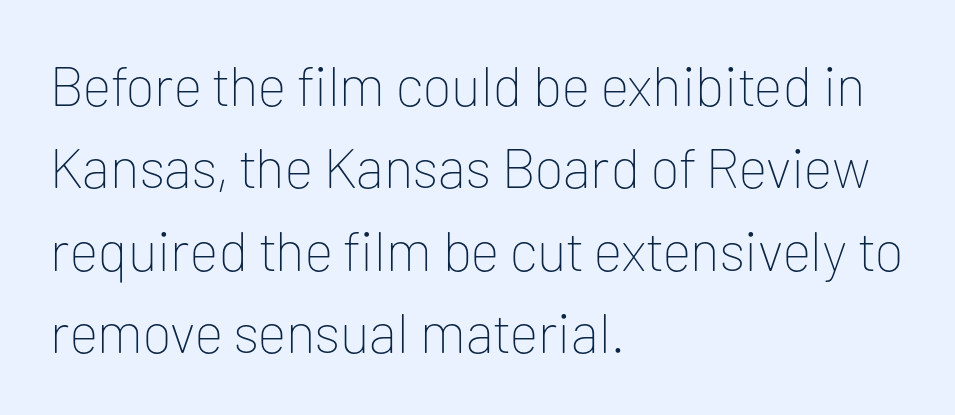
{"serif": "no", "italic": "no", "bold": "no", "weight": "thin", "width": "normal", "stroke_contrast": "low", "x_height": "medium", "monospaced": "no", "underline": "no", "align": "left", "line_spacing": "normal", "line_spacing_ratio": 1.47, "letter_spacing": "normal", "letter_spacing_em": 0.0, "glyph_px": 56}
